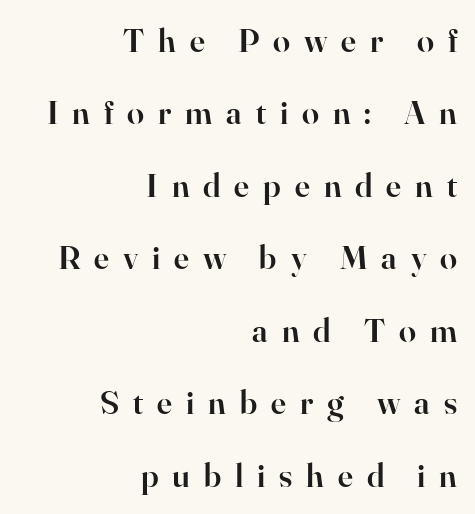
The image shows 34 px semibold serif type, upright; set right-aligned, loose line spacing (2.13x), unusually wide letter spacing (+0.41 em), not underlined; high stroke contrast and a small x-height.
